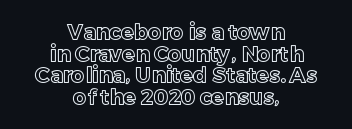
{"italic": "no", "underline": "no", "align": "center", "line_spacing": "tight", "line_spacing_ratio": 1.03, "letter_spacing": "normal", "letter_spacing_em": 0.0, "glyph_px": 21}
